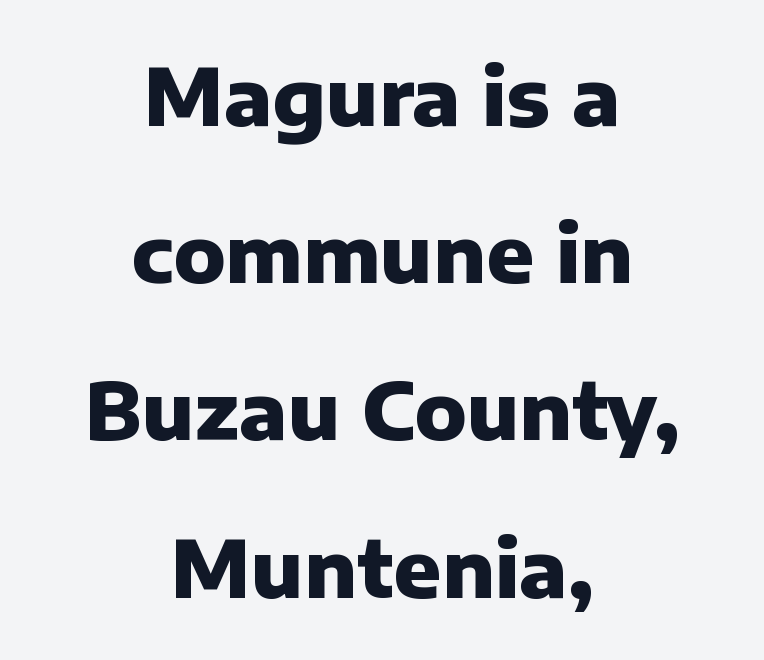
Every letter is thick-stroked: bold, no question. This is the regular roman posture of the typeface. Notice the wide empty band between every row — that's loose leading. The strip under each line holds only bare page. Alignment: centered. Type style note: lacks serifs.
